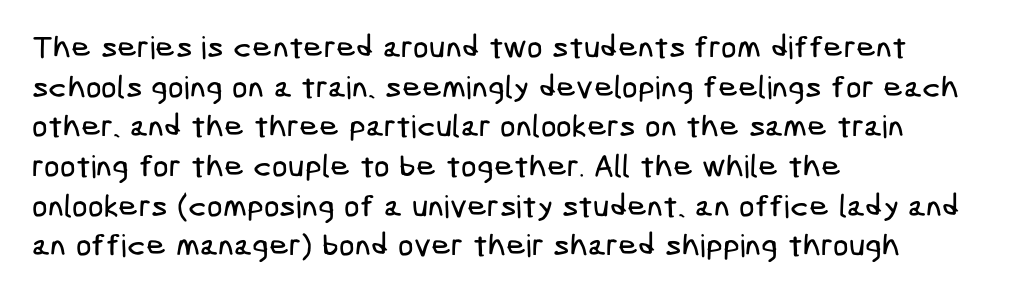
Has an underline been added? It has not. The characters display no serif detailing; their extremities are plain. Teacher's note: observe the even left margin — that is flush-left alignment. Here the glyphs are tracked normally, forming tight word shapes. The vertical gap from one line to the next is medium.
